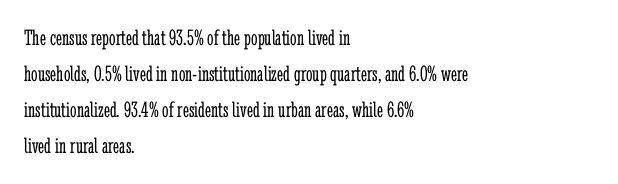
Nothing unusual about the tracking: characters are spaced as the font intends. The typesetter chose a ragged-right arrangement here. Vertical strokes here are truly vertical. In terms of leading, this rendering sits right in the middle.
